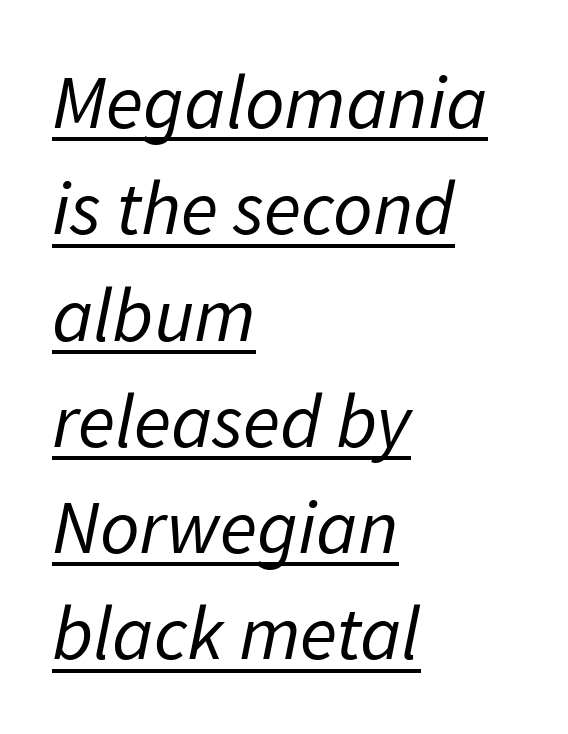
Emphasis is given by a line drawn under the lettering. This is oblique type, the kind used for emphasis or titles. Between one letter and the next there's only the usual sliver of space. The cut favours lightness, reaching ordinary text weight at its darkest. The face used here is proportionally spaced, like ordinary book or web type.
